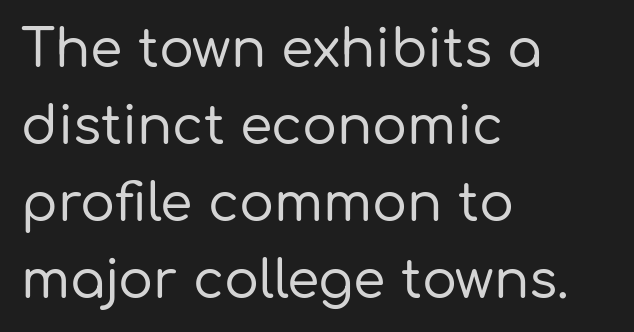
{"serif": "no", "italic": "no", "width": "normal", "stroke_contrast": "low", "x_height": "medium", "monospaced": "no", "underline": "no", "align": "left", "line_spacing": "normal", "line_spacing_ratio": 1.48, "letter_spacing": "normal", "letter_spacing_em": 0.0, "glyph_px": 52}
